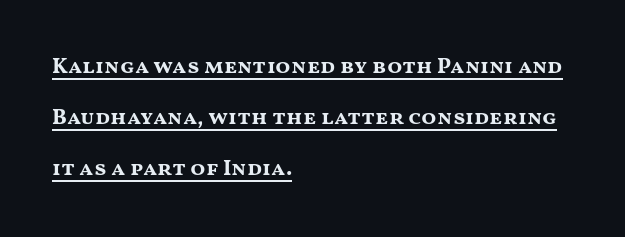
{"italic": "no", "bold": "yes", "underline": "yes", "align": "left", "line_spacing": "loose", "line_spacing_ratio": 2.31, "letter_spacing": "normal", "letter_spacing_em": 0.0, "glyph_px": 22}
